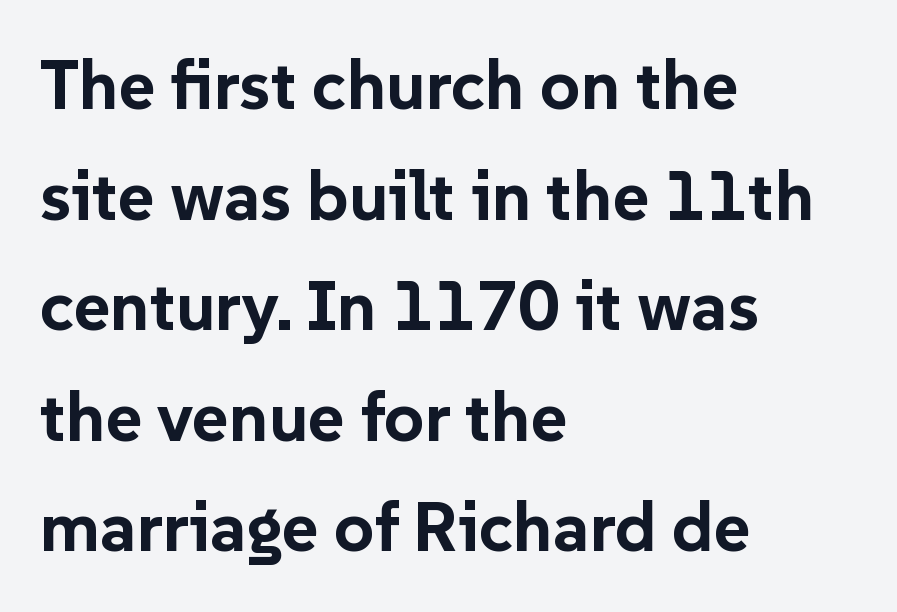
{"serif": "no", "italic": "no", "bold": "yes", "weight": "bold", "width": "normal", "stroke_contrast": "low", "x_height": "medium", "monospaced": "no", "underline": "no", "align": "left", "line_spacing": "normal", "line_spacing_ratio": 1.58, "letter_spacing": "normal", "letter_spacing_em": 0.0, "glyph_px": 70}
